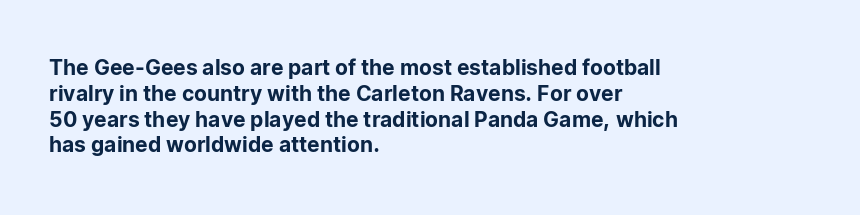
The image shows 21 px text type, upright; set left-aligned, line spacing 1.23x, normal letter spacing, not underlined.
